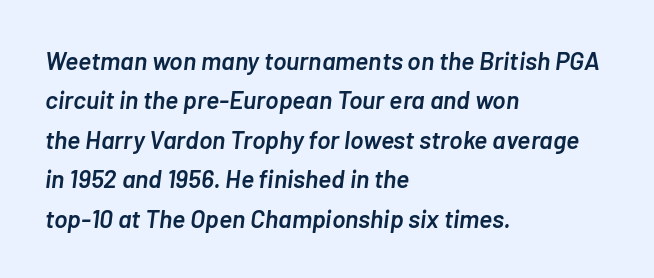
{"italic": "yes", "lean": "right", "slant_degrees": 7, "bold": "semi", "underline": "no", "align": "left", "line_spacing": "normal", "line_spacing_ratio": 1.58, "letter_spacing": "normal", "letter_spacing_em": 0.0, "glyph_px": 25}
